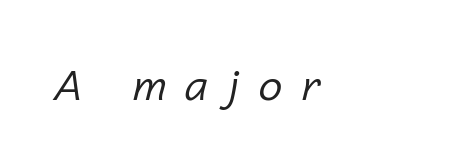
The image shows 43 px regular-weight type, italic (leaning right); set unusually wide letter spacing (+0.44 em), not underlined; low stroke contrast and a medium x-height.
